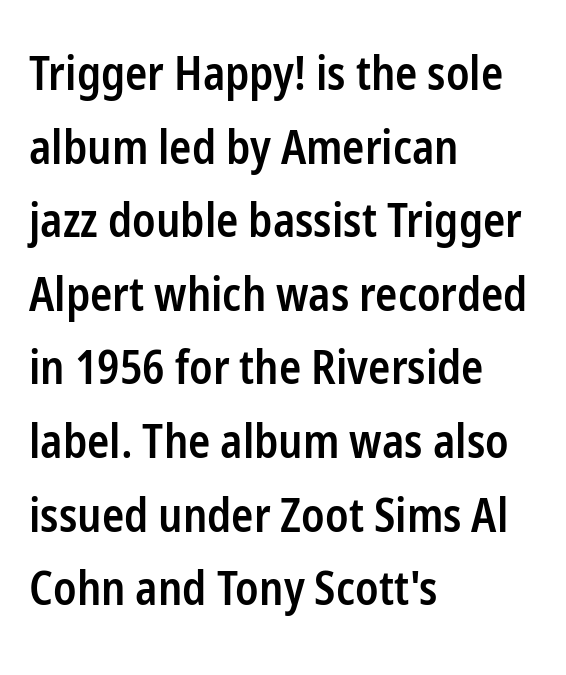
{"serif": "no", "italic": "no", "bold": "semi", "weight": "semibold", "width": "condensed", "stroke_contrast": "low", "x_height": "medium", "monospaced": "no", "underline": "no", "align": "left", "line_spacing": "normal", "line_spacing_ratio": 1.6, "letter_spacing": "normal", "letter_spacing_em": 0.0, "glyph_px": 46}
